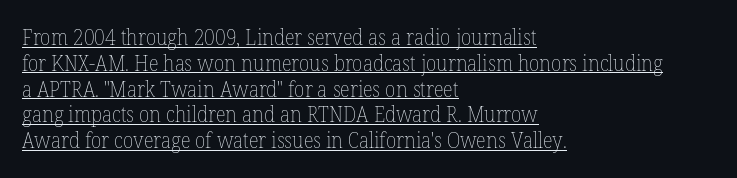
Q: Is the text bold? A: No.
Q: Is the text italic (slanted)? A: No, it is upright.
Q: Is the text underlined? A: Yes.
Q: How is the paragraph aligned? A: Left-aligned.
Q: Is the spacing between letters normal or unusually wide? A: Normal.
